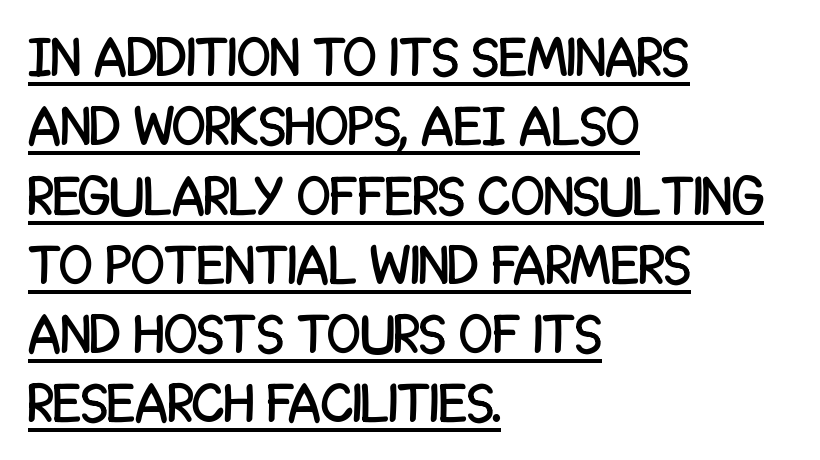
{"serif": "no", "italic": "no", "width": "condensed", "stroke_contrast": "low", "x_height": "large", "monospaced": "no", "underline": "yes", "align": "left", "line_spacing": "normal", "line_spacing_ratio": 1.26, "letter_spacing": "normal", "letter_spacing_em": 0.0, "glyph_px": 55}
